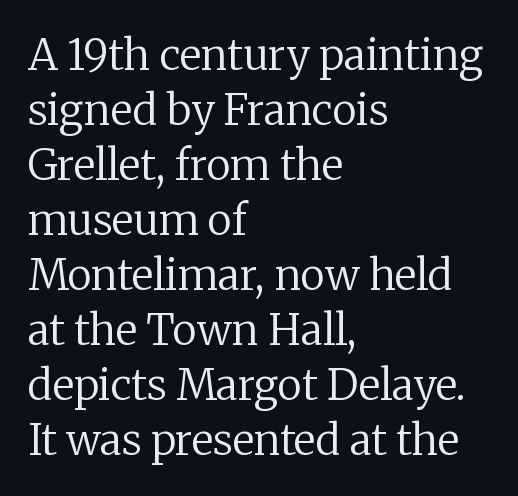
Q: Is the text bold? A: No.
Q: Is the text italic (slanted)? A: No, it is upright.
Q: Is the typeface a serif or a sans-serif typeface? A: Serif.
Q: Is the text underlined? A: No.
Q: How is the paragraph aligned? A: Left-aligned.
Q: Is the spacing between letters normal or unusually wide? A: Normal.
Q: Is the spacing between lines tight, normal or loose? A: Normal.
Q: Width (condensed, normal, or wide)? A: Normal.
Q: Stroke contrast? A: Low.
Q: x-height? A: Medium.
Q: Monospaced? A: No.
